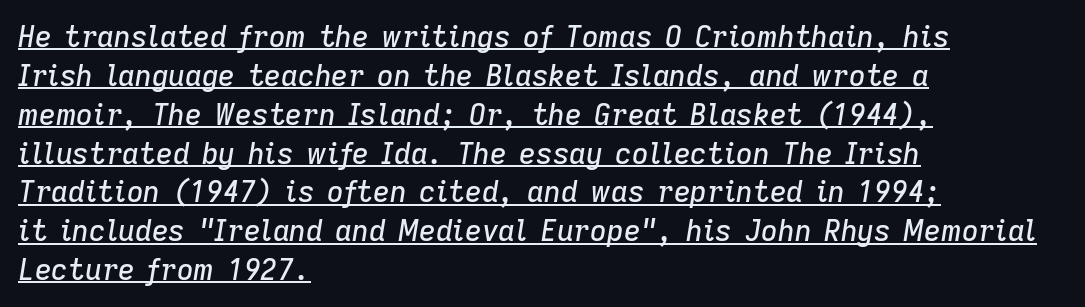
Q: Is the text italic (slanted)? A: Yes, it leans right by about 9 degrees.
Q: Is the text underlined? A: Yes.
Q: How is the paragraph aligned? A: Left-aligned.
Q: Is the spacing between letters normal or unusually wide? A: Normal.
Q: Is the spacing between lines tight, normal or loose? A: Normal.
Q: Width (condensed, normal, or wide)? A: Normal.
Q: Stroke contrast? A: Low.
Q: x-height? A: Medium.
Q: Monospaced? A: No.
